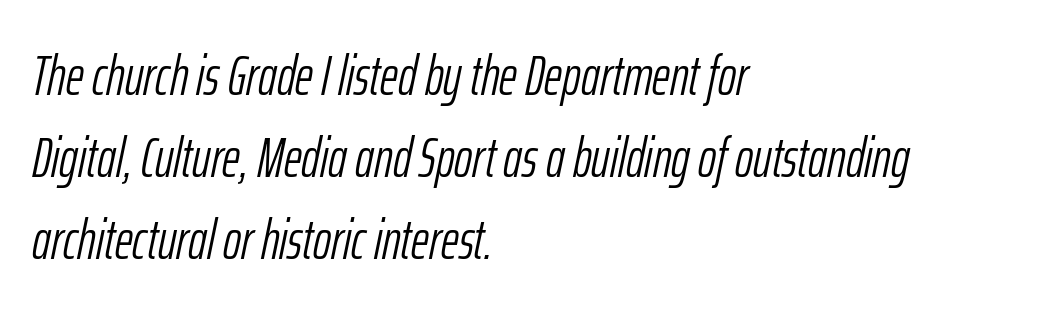
Q: Is the text bold? A: No.
Q: Is the text italic (slanted)? A: Yes, it leans right by about 12 degrees.
Q: Is the text underlined? A: No.
Q: How is the paragraph aligned? A: Left-aligned.
Q: Is the spacing between letters normal or unusually wide? A: Normal.
Q: Is the spacing between lines tight, normal or loose? A: Normal.
Q: Width (condensed, normal, or wide)? A: Condensed.
Q: Stroke contrast? A: Low.
Q: x-height? A: Medium.
Q: Monospaced? A: No.
